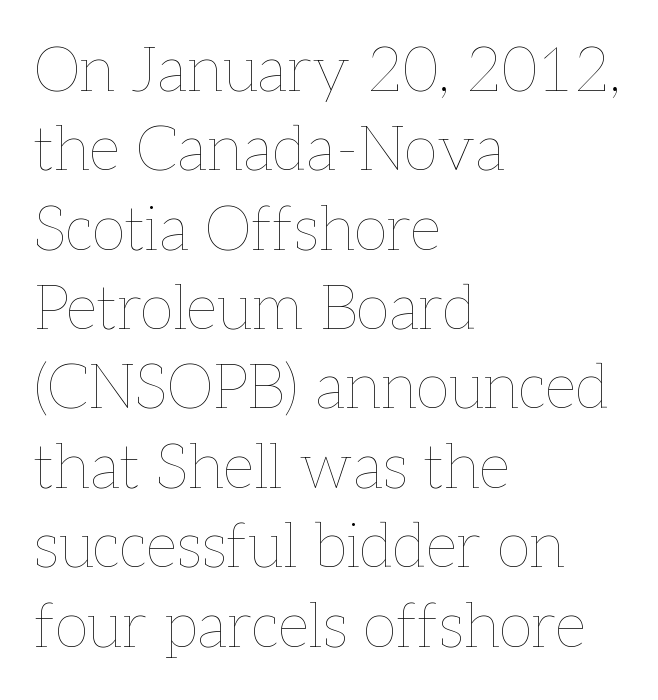
Looks like regular typesetting: each glyph gets only the width it needs. The gaps between neighbouring characters are ordinary and unremarkable. Honestly, there is no underline to notice here at all. Rows of type keep a routine distance in the vertical direction. The axis of the letterforms is exactly vertical. Left-aligned paragraph, ragged on the right.
